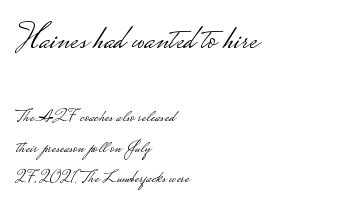
The image shows 35 px light, wide sans-serif type; set left-aligned, line spacing 1.71x, normal letter spacing, not underlined; the first (top) block is 1.94x larger; low stroke contrast.
